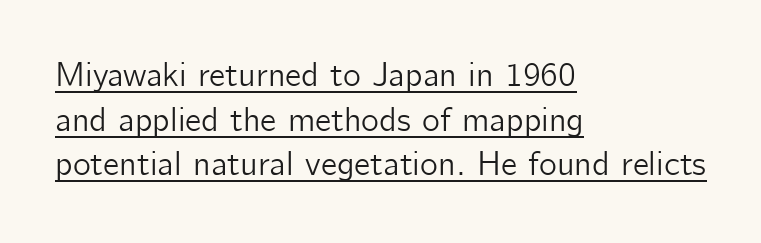
If you drew a ruler down the left edge, every line would touch it. The designer went with a sans here, leaving each stem footless. This is the regular roman posture of the typeface. Has an underline been added? It has. Summary of vertical rhythm: regular, with standard interline spacing. The rendering uses natural spacing where letterforms have individual widths.
